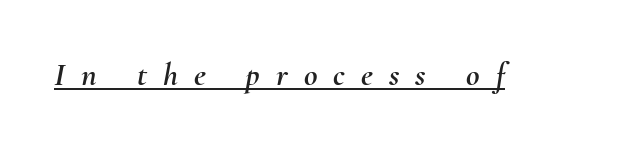
{"italic": "yes", "lean": "right", "slant_degrees": 10, "width": "normal", "stroke_contrast": "medium", "x_height": "small", "monospaced": "no", "underline": "yes", "letter_spacing": "wide", "letter_spacing_em": 0.49, "glyph_px": 33}
